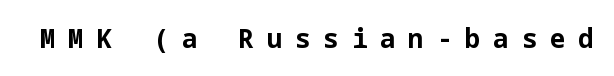
The image shows 26 px bold type, upright; set unusually wide letter spacing (+0.49 em), not underlined.
